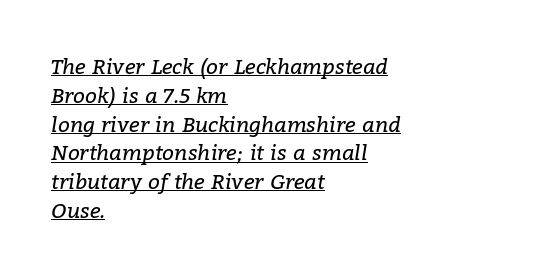
{"italic": "yes", "lean": "right", "slant_degrees": 9, "bold": "no", "underline": "yes", "align": "left", "line_spacing": "normal", "line_spacing_ratio": 1.37, "letter_spacing": "normal", "letter_spacing_em": 0.0, "glyph_px": 21}
